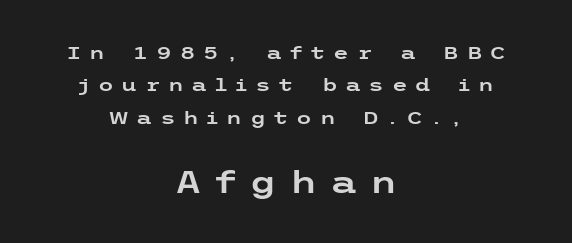
Q: Is the text italic (slanted)? A: No, it is upright.
Q: Is the typeface a serif or a sans-serif typeface? A: Sans-serif.
Q: Is the text underlined? A: No.
Q: How is the paragraph aligned? A: Centered.
Q: Is the spacing between letters normal or unusually wide? A: Unusually wide.
Q: Which block of text is set in a larger size, the first (top) or the second (bottom)? A: The second (bottom) one.
Q: Width (condensed, normal, or wide)? A: Wide.
Q: Stroke contrast? A: Low.
Q: x-height? A: Medium.
